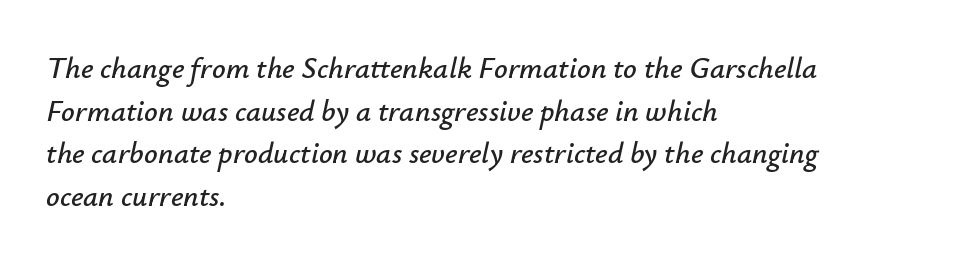
The image shows 30 px text type, italic (leaning right); set left-aligned, normal line spacing (1.42x), normal letter spacing, not underlined; low stroke contrast and a small x-height.
